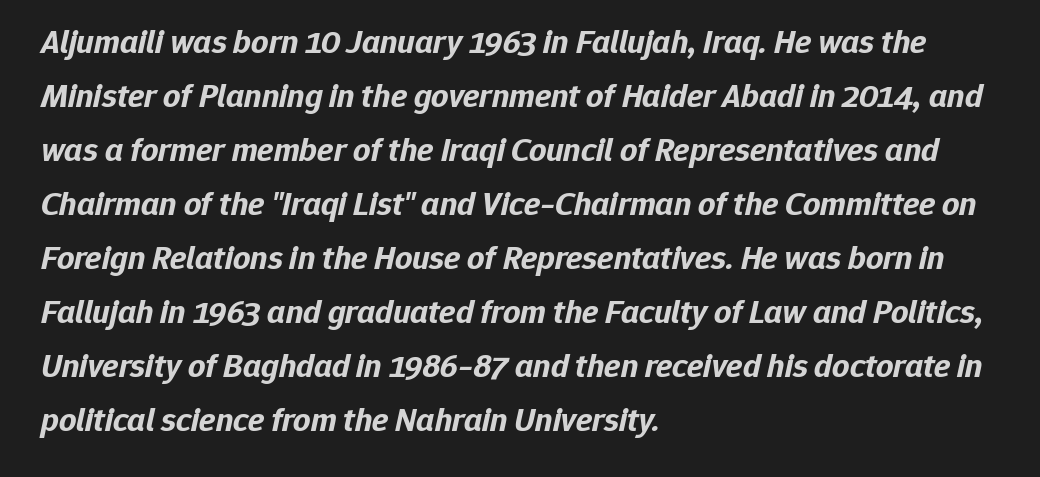
The image shows 34 px bold type, italic (leaning right); set left-aligned, normal line spacing (1.59x), normal letter spacing, not underlined; low stroke contrast and a medium x-height.
